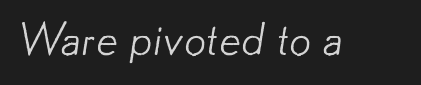
Q: Is the text bold? A: No.
Q: Is the typeface a serif or a sans-serif typeface? A: Sans-serif.
Q: Is the text underlined? A: No.
Q: Is the spacing between letters normal or unusually wide? A: Normal.
Q: Width (condensed, normal, or wide)? A: Normal.
Q: Stroke contrast? A: Low.
Q: x-height? A: Small.
Q: Monospaced? A: No.
